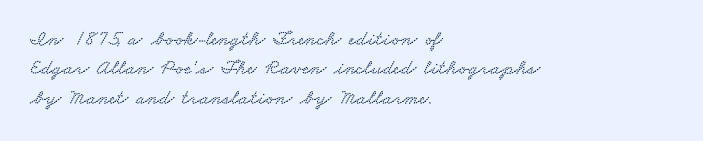
Q: Is the text underlined? A: No.
Q: How is the paragraph aligned? A: Left-aligned.
Q: Is the spacing between letters normal or unusually wide? A: Normal.
Q: Is the spacing between lines tight, normal or loose? A: Normal.
